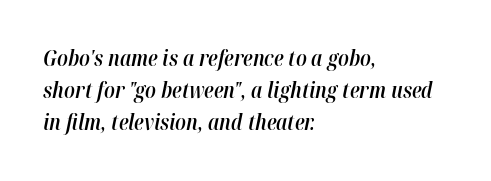
The image shows 21 px text type, italic (leaning right); set left-aligned, normal line spacing (1.53x), normal letter spacing, not underlined.
